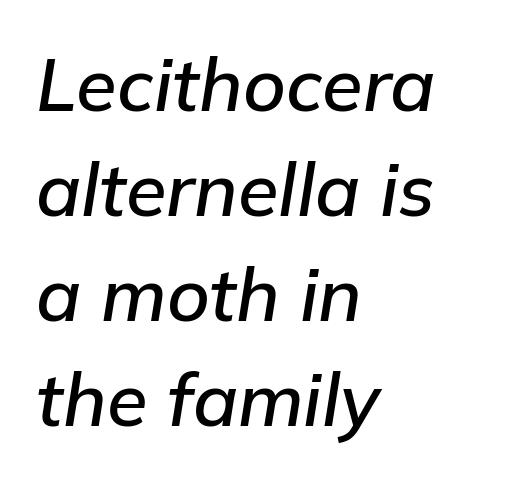
The image shows 74 px text type, italic (leaning right); set left-aligned, normal line spacing (1.42x), normal letter spacing, not underlined; low stroke contrast and a medium x-height.
